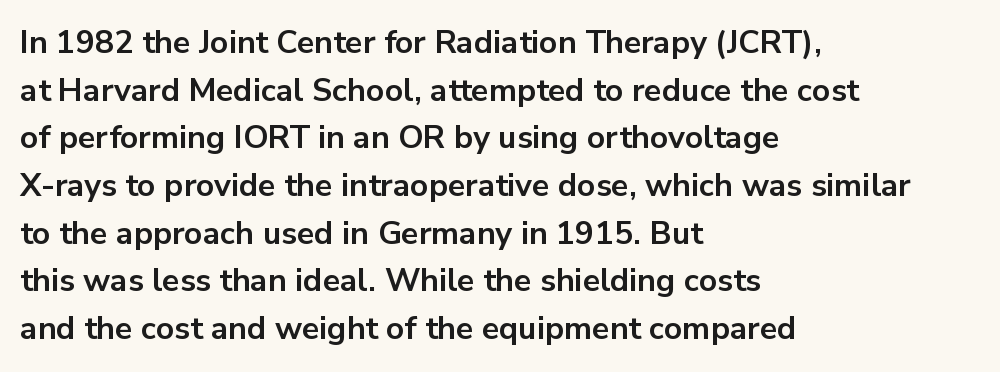
Serif or sans? Sans — the stroke terminals are bare. Visually the block forms a straight wall on the left and a jagged coastline on the right. The letterforms sit shoulder to shoulder at normal distance. Each letter keeps its own natural width here, so spacing adapts to shape. A roman cut, with each character standing at attention.
